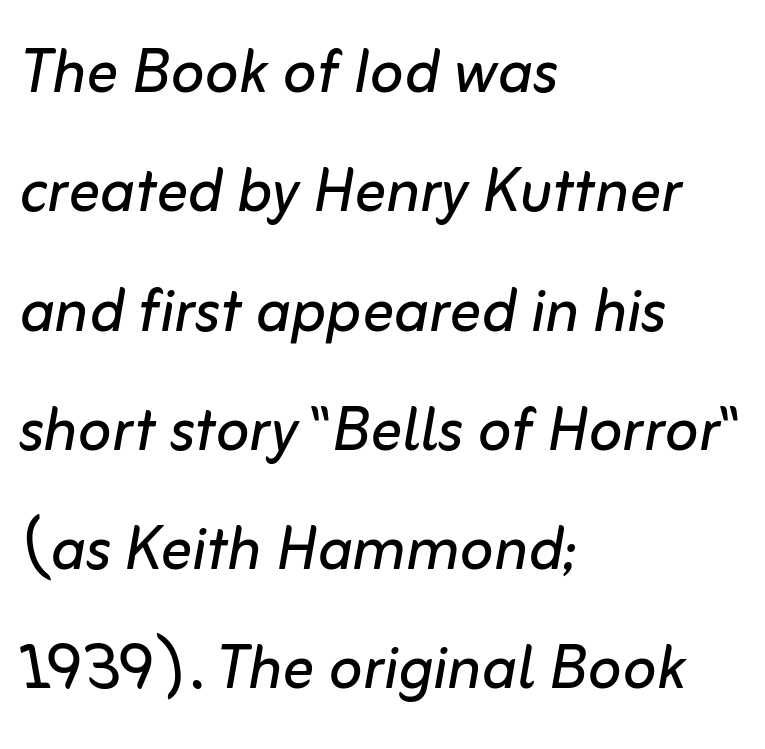
Q: Is the text bold? A: No.
Q: Is the text italic (slanted)? A: Yes, it leans right by about 10 degrees.
Q: Is the text underlined? A: No.
Q: How is the paragraph aligned? A: Left-aligned.
Q: Is the spacing between letters normal or unusually wide? A: Normal.
Q: Is the spacing between lines tight, normal or loose? A: Normal.
Q: Width (condensed, normal, or wide)? A: Normal.
Q: Stroke contrast? A: Low.
Q: x-height? A: Medium.
Q: Monospaced? A: No.
